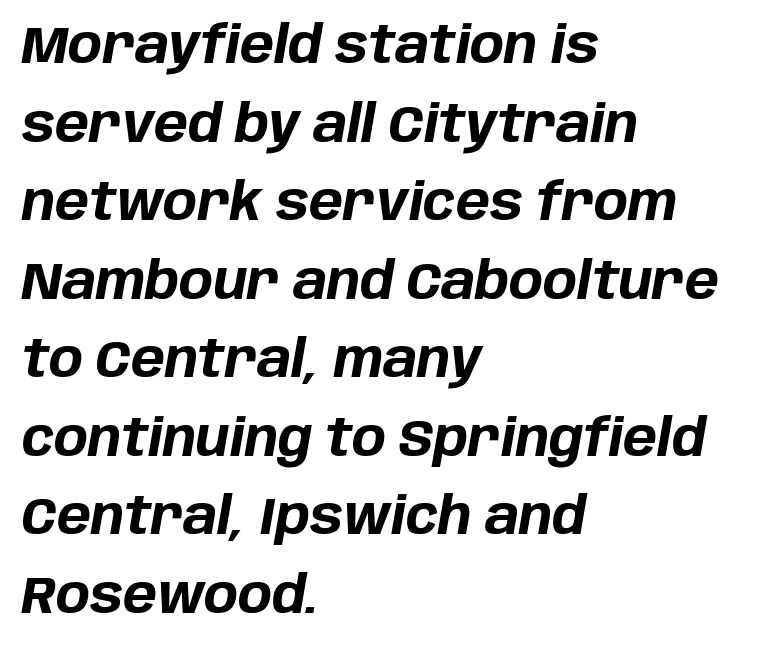
Q: Is the text bold? A: Yes.
Q: Is the text italic (slanted)? A: Yes, it leans right by about 10 degrees.
Q: Is the text underlined? A: No.
Q: How is the paragraph aligned? A: Left-aligned.
Q: Is the spacing between letters normal or unusually wide? A: Normal.
Q: Is the spacing between lines tight, normal or loose? A: Normal.
Q: Width (condensed, normal, or wide)? A: Normal.
Q: Stroke contrast? A: Low.
Q: x-height? A: Large.
Q: Monospaced? A: No.
